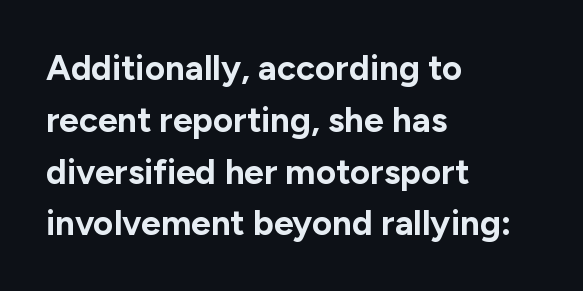
Q: Is the text bold? A: Yes.
Q: Is the text italic (slanted)? A: No, it is upright.
Q: Is the typeface a serif or a sans-serif typeface? A: Sans-serif.
Q: Is the text underlined? A: No.
Q: How is the paragraph aligned? A: Left-aligned.
Q: Is the spacing between letters normal or unusually wide? A: Normal.
Q: Is the spacing between lines tight, normal or loose? A: Normal.
Q: Width (condensed, normal, or wide)? A: Normal.
Q: Stroke contrast? A: Low.
Q: x-height? A: Medium.
Q: Monospaced? A: No.
